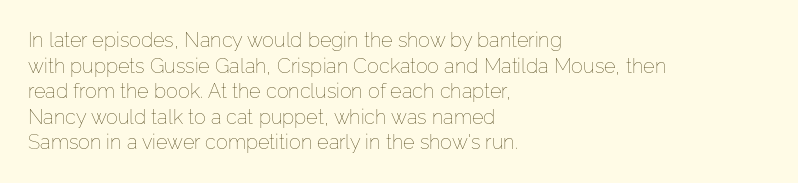
The image shows 20 px text type, upright; set left-aligned, normal line spacing (1.28x), normal letter spacing, not underlined.
